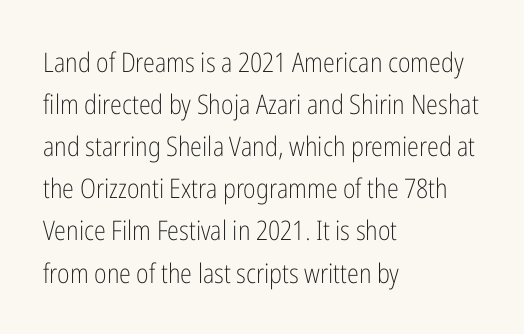
Each new line begins a customary step beneath the previous one. The passage shown is not underscored anywhere. Weight: not bold — regular or lighter. Nope, not italic — everything's standing straight. A classic flush-left, rag-right setting is used for this passage.
